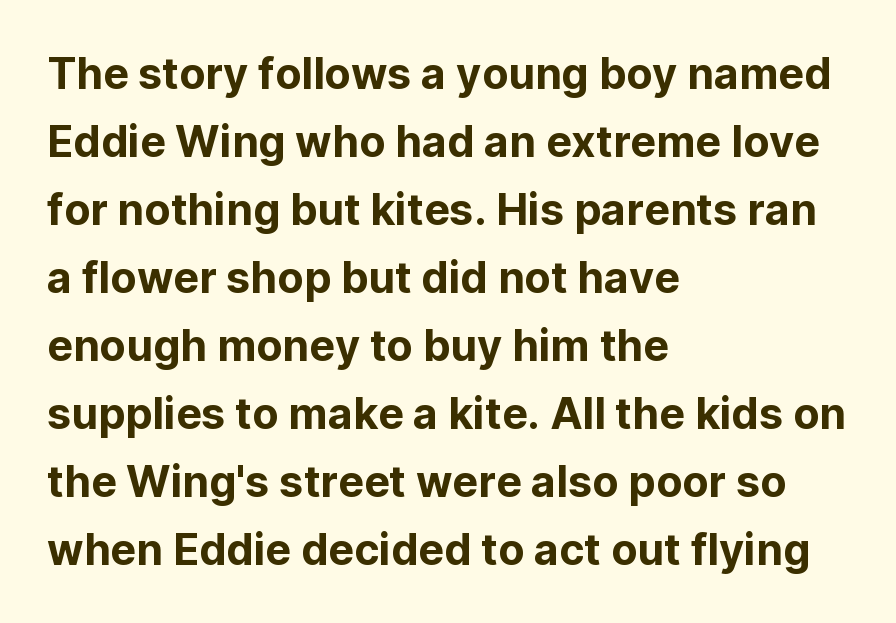
{"serif": "no", "italic": "no", "width": "normal", "stroke_contrast": "low", "x_height": "medium", "monospaced": "no", "underline": "no", "align": "left", "line_spacing": "normal", "line_spacing_ratio": 1.58, "letter_spacing": "normal", "letter_spacing_em": 0.0, "glyph_px": 43}
